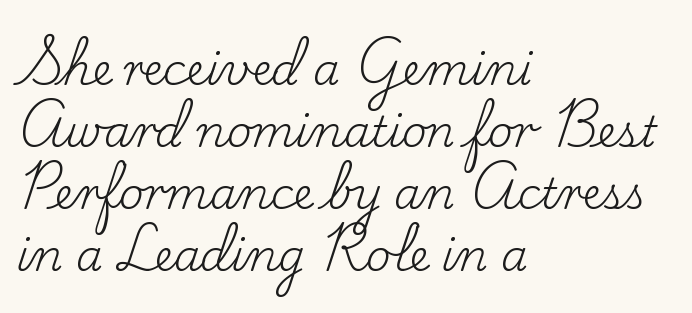
{"serif": "yes", "bold": "no", "weight": "regular", "width": "normal", "stroke_contrast": "low", "x_height": "small", "monospaced": "no", "underline": "no", "align": "left", "line_spacing": "normal", "line_spacing_ratio": 1.44, "letter_spacing": "normal", "letter_spacing_em": 0.0, "glyph_px": 43}
